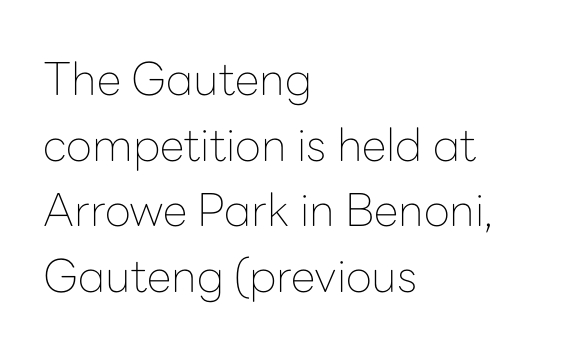
Honestly, there is no underline to notice here at all. Italic: no, the glyphs are upright roman. This reads as an unemphasized weight, regular at the heaviest. The letters advance in unequal steps, a hallmark of proportional type.
